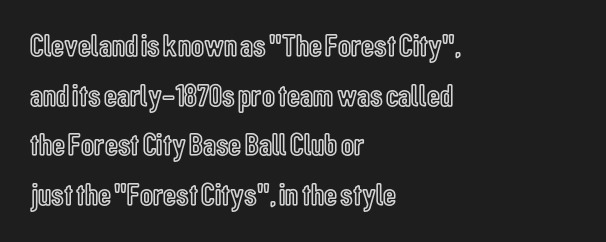
Q: Is the text italic (slanted)? A: No, it is upright.
Q: Is the text underlined? A: No.
Q: How is the paragraph aligned? A: Left-aligned.
Q: Is the spacing between letters normal or unusually wide? A: Normal.
Q: Is the spacing between lines tight, normal or loose? A: Normal.
Q: Width (condensed, normal, or wide)? A: Condensed.
Q: x-height? A: Medium.
Q: Monospaced? A: No.
